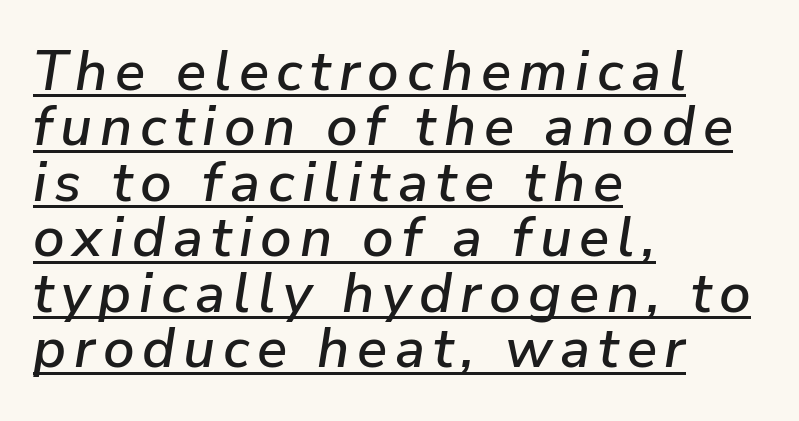
The image shows 56 px text type, italic (leaning right); set left-aligned, tight line spacing (0.99x), underlined; low stroke contrast and a medium x-height.
